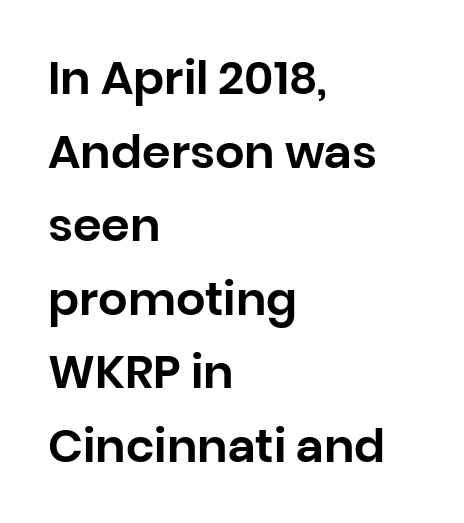
The image shows 46 px sans-serif type, upright; set left-aligned, normal line spacing (1.6x), normal letter spacing, not underlined; low stroke contrast and a large x-height.
